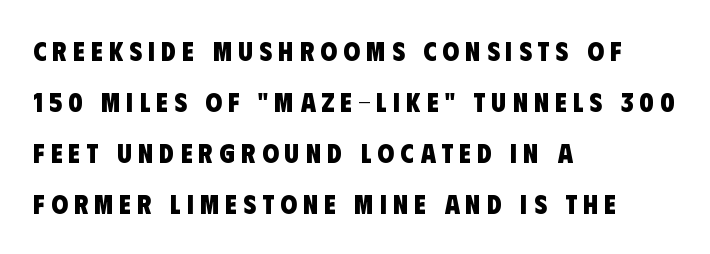
The image shows 27 px bold type; set left-aligned, line spacing 1.89x, unusually wide letter spacing (+0.23 em), not underlined.
